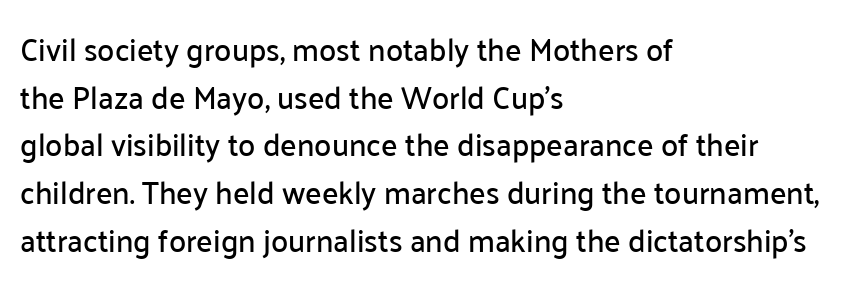
The image shows 31 px sans-serif type, upright; set left-aligned, normal line spacing (1.54x), normal letter spacing, not underlined; low stroke contrast and a medium x-height.
